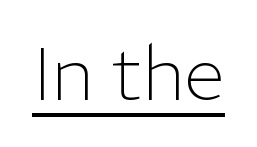
{"serif": "no", "italic": "no", "bold": "no", "weight": "light", "width": "normal", "stroke_contrast": "low", "x_height": "medium", "monospaced": "no", "underline": "yes", "letter_spacing": "normal", "letter_spacing_em": 0.0, "glyph_px": 74}
